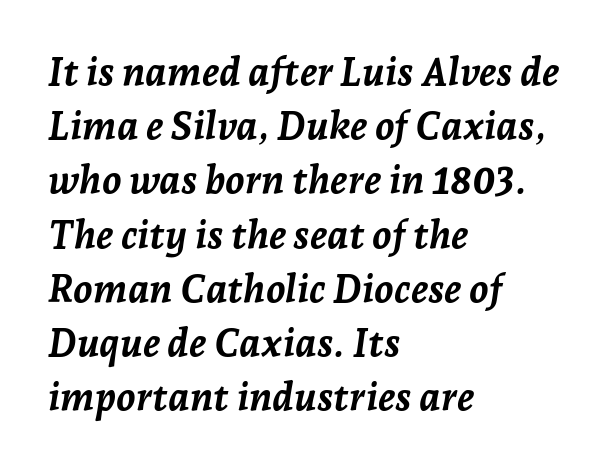
Varying glyph widths throughout — classic text-font behaviour. If you measured baseline to baseline, you'd find a middling distance. Designer's note — italics engaged. The string is rendered with underlining switched off.
